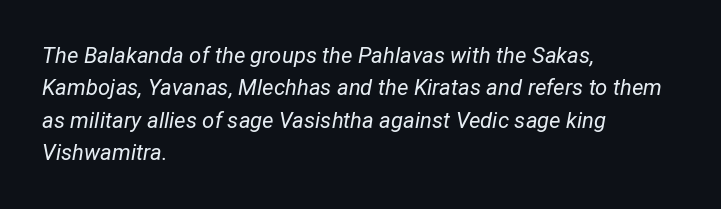
Caption: standard tracking, unaltered. Slant detected: the letters are inclined. Layout note: lines flush left. Has an underline been added? It has not. A quiet, ordinary-to-light weight characterises the typeface. Vertically, the passage feels balanced, rows spaced as you'd expect.
